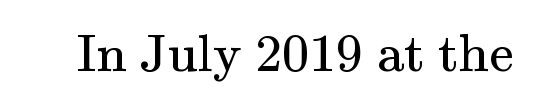
This sample uses an upright cut, with every glyph sitting square on the baseline. Descenders are the only things crossing below the line. Check where the strokes stop: tiny serifs finish them off. Each stroke keeps to a modest, everyday thickness or less.
